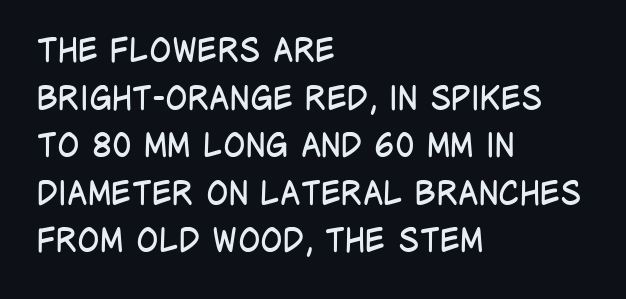
Stroke thickness stays within the range of a standard reading face or lighter. Left-aligned paragraph, ragged on the right. Each row of text sits above clean, open space. A sans-serif font was chosen for this passage. Proportional: the letters do not fall into vertical columns.
